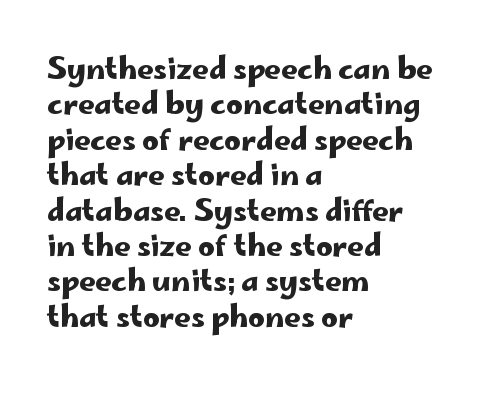
{"serif": "no", "italic": "no", "width": "wide", "stroke_contrast": "low", "x_height": "small", "monospaced": "no", "underline": "no", "align": "left", "line_spacing_ratio": 1.22, "letter_spacing": "normal", "letter_spacing_em": 0.0, "glyph_px": 29}
